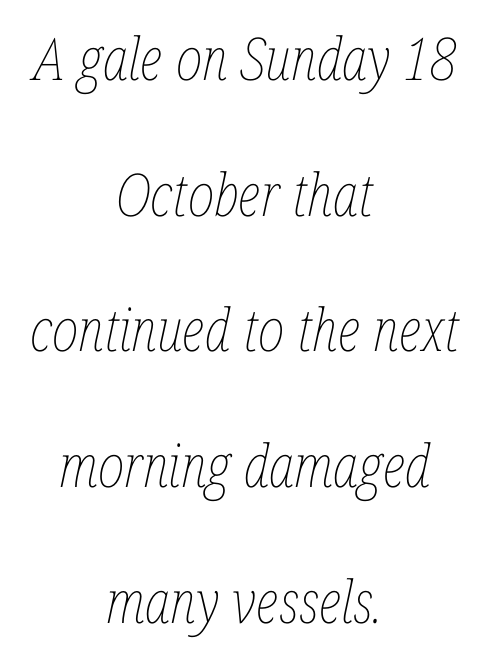
Horizontally, the lines are justified to the midpoint only. Is the stroke heavy? The answer is a plain regular-or-lighter. The specimen reads as italic at a glance. Plain, unruled lines of type.
